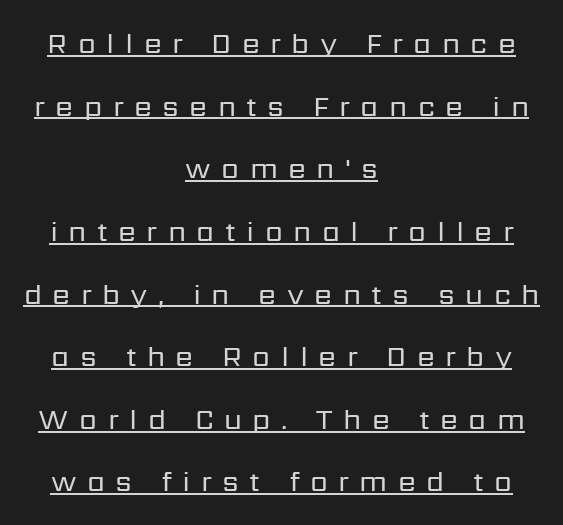
{"serif": "no", "italic": "no", "bold": "no", "weight": "regular", "width": "normal", "stroke_contrast": "low", "x_height": "medium", "monospaced": "no", "underline": "yes", "align": "center", "line_spacing": "loose", "line_spacing_ratio": 2.16, "letter_spacing": "wide", "letter_spacing_em": 0.36, "glyph_px": 29}
